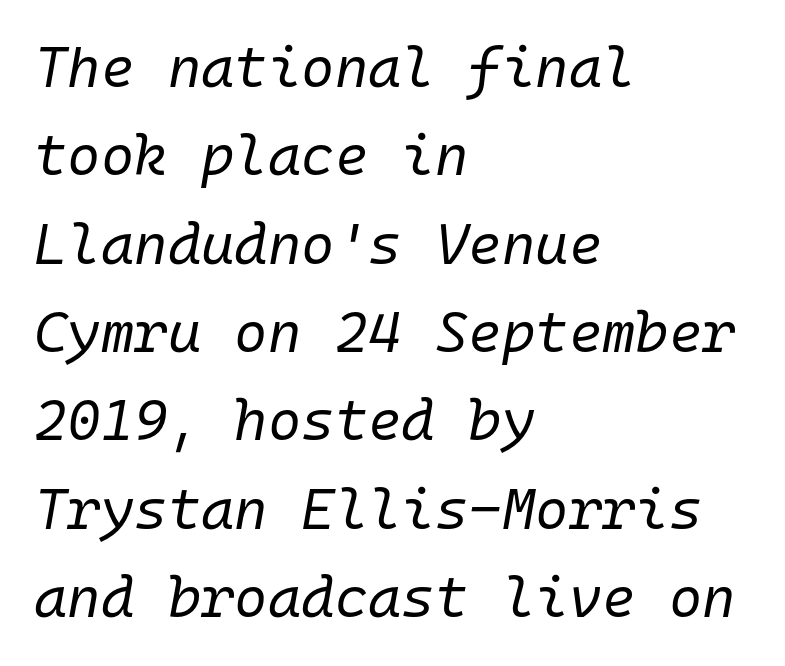
{"italic": "yes", "lean": "right", "slant_degrees": 10, "bold": "no", "weight": "regular", "width": "normal", "stroke_contrast": "low", "x_height": "medium", "monospaced": "yes", "underline": "no", "align": "left", "line_spacing": "normal", "line_spacing_ratio": 1.55, "letter_spacing": "normal", "letter_spacing_em": 0.0, "glyph_px": 57}
